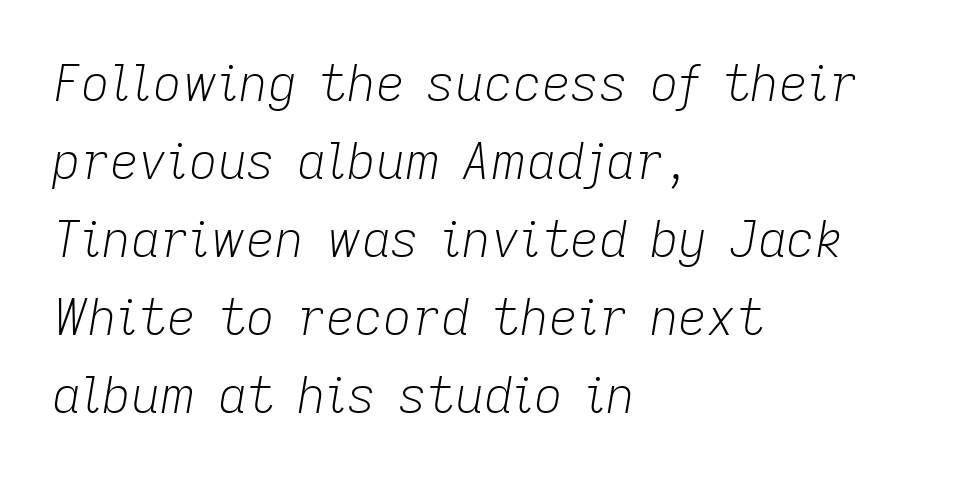
The image shows 50 px light type, italic (leaning right); set left-aligned, normal line spacing (1.56x), normal letter spacing, not underlined; low stroke contrast and a medium x-height.
